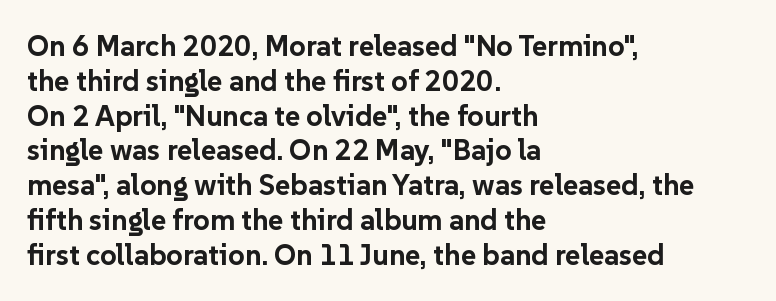
Q: Is the text bold? A: Yes.
Q: Is the text italic (slanted)? A: No, it is upright.
Q: Is the typeface a serif or a sans-serif typeface? A: Sans-serif.
Q: Is the text underlined? A: No.
Q: How is the paragraph aligned? A: Left-aligned.
Q: Is the spacing between letters normal or unusually wide? A: Normal.
Q: Width (condensed, normal, or wide)? A: Normal.
Q: Stroke contrast? A: Low.
Q: x-height? A: Medium.
Q: Monospaced? A: No.
